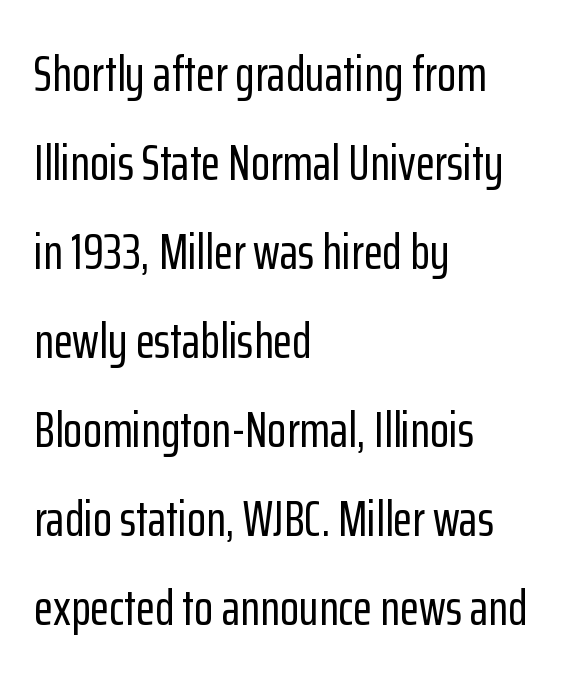
The typeface chosen for these lines omits serifs. The face used here is rendered with its standard letterfit. Spacing verdict: proportional, widths tailored to each character. The strip under each line holds only bare page.
